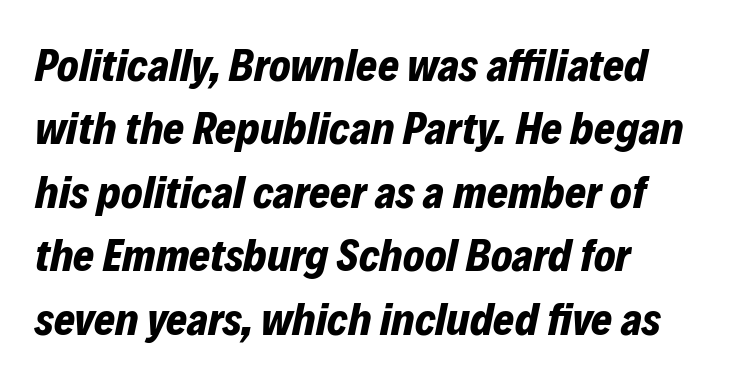
The image shows 45 px bold type, italic (leaning right); set left-aligned, normal line spacing (1.41x), normal letter spacing, not underlined; low stroke contrast and a medium x-height.
